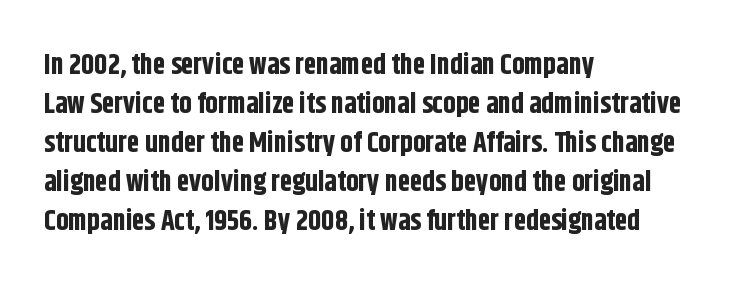
The passage shown has conventional tracking throughout. The face used here is proportionally spaced, like ordinary book or web type. I'd call this a sans setting — the letters go barefoot. As a designer I'd log this as weight 700, bold. The specimen omits any rule beneath the text block's lines.
